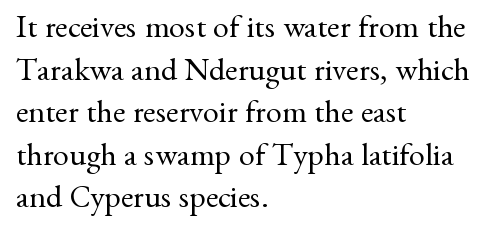
Anything drawn beneath the words? Only blank space. These lines sit exactly where default settings would place them. This is not heavy type; no bold has been used. The face used here is proportionally spaced, like ordinary book or web type. The rendering shows small feet on the letterforms — a serif design.
